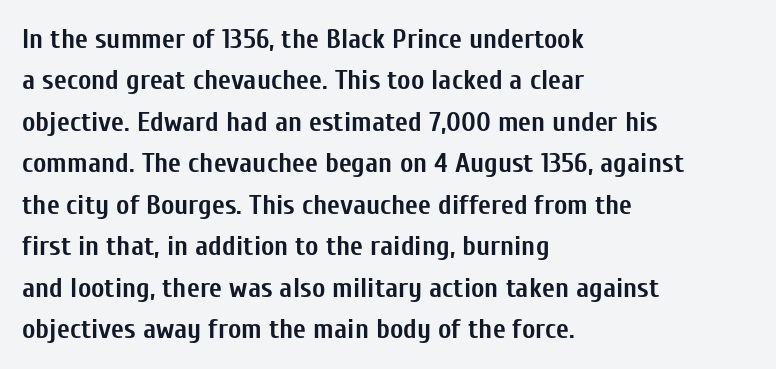
Q: Is the text bold? A: Yes.
Q: Is the text italic (slanted)? A: No, it is upright.
Q: Is the typeface a serif or a sans-serif typeface? A: Sans-serif.
Q: Is the text underlined? A: No.
Q: How is the paragraph aligned? A: Left-aligned.
Q: Is the spacing between letters normal or unusually wide? A: Normal.
Q: Is the spacing between lines tight, normal or loose? A: Normal.
Q: Width (condensed, normal, or wide)? A: Condensed.
Q: Stroke contrast? A: Low.
Q: x-height? A: Medium.
Q: Monospaced? A: No.
